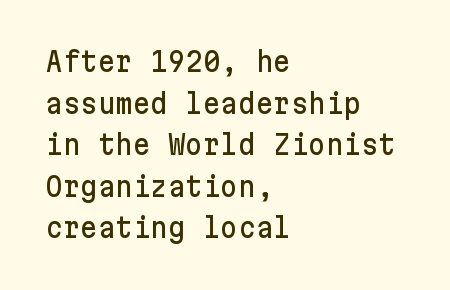
A typesetter would call this zero additional tracking. Line beginnings align vertically; line endings do not. The leading is moderate, giving the passage an even texture. No italicization has been applied; the sample stays upright. This rendering features lettering with no underline.
